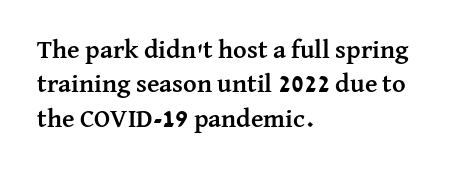
Words appear dense and cohesive because spacing is normal. Typeset ragged right — the left edge is the straight one. This sample keeps an unexceptional amount of space between lines. A clean baseline with only descenders dipping below it. Notice how thick the strokes are: this is what a full bold looks like. This is the regular roman posture of the typeface.
